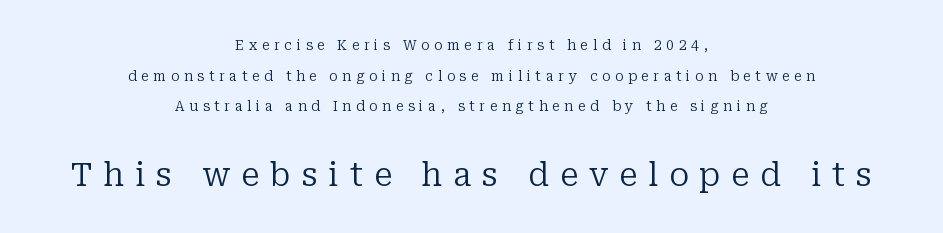
Q: Is the text bold? A: No.
Q: Is the text italic (slanted)? A: No, it is upright.
Q: Is the typeface a serif or a sans-serif typeface? A: Serif.
Q: Is the text underlined? A: No.
Q: How is the paragraph aligned? A: Centered.
Q: Is the spacing between letters normal or unusually wide? A: Unusually wide.
Q: Is the spacing between lines tight, normal or loose? A: Loose.
Q: Which block of text is set in a larger size, the first (top) or the second (bottom)? A: The second (bottom) one.
Q: Width (condensed, normal, or wide)? A: Normal.
Q: Stroke contrast? A: Low.
Q: x-height? A: Medium.
Q: Monospaced? A: No.
